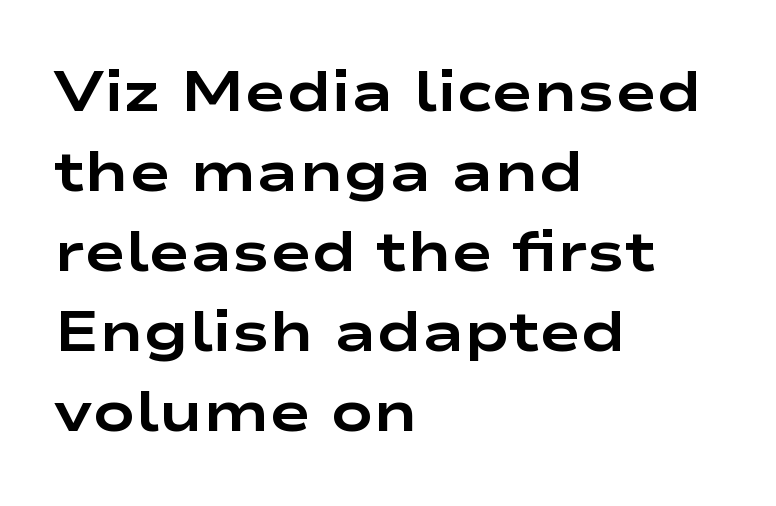
Q: Is the text bold? A: Yes.
Q: Is the text italic (slanted)? A: No, it is upright.
Q: Is the typeface a serif or a sans-serif typeface? A: Sans-serif.
Q: Is the text underlined? A: No.
Q: How is the paragraph aligned? A: Left-aligned.
Q: Is the spacing between letters normal or unusually wide? A: Normal.
Q: Is the spacing between lines tight, normal or loose? A: Normal.
Q: Width (condensed, normal, or wide)? A: Wide.
Q: Stroke contrast? A: Low.
Q: x-height? A: Medium.
Q: Monospaced? A: No.
